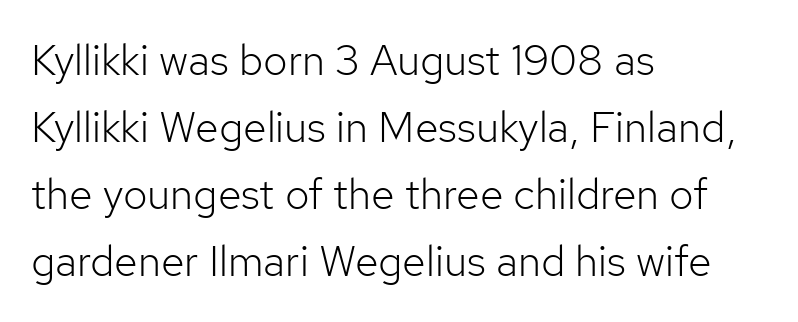
Q: Is the text bold? A: No.
Q: Is the text italic (slanted)? A: No, it is upright.
Q: Is the typeface a serif or a sans-serif typeface? A: Sans-serif.
Q: Is the text underlined? A: No.
Q: How is the paragraph aligned? A: Left-aligned.
Q: Is the spacing between letters normal or unusually wide? A: Normal.
Q: Is the spacing between lines tight, normal or loose? A: Normal.
Q: Width (condensed, normal, or wide)? A: Normal.
Q: Stroke contrast? A: Low.
Q: x-height? A: Medium.
Q: Monospaced? A: No.
